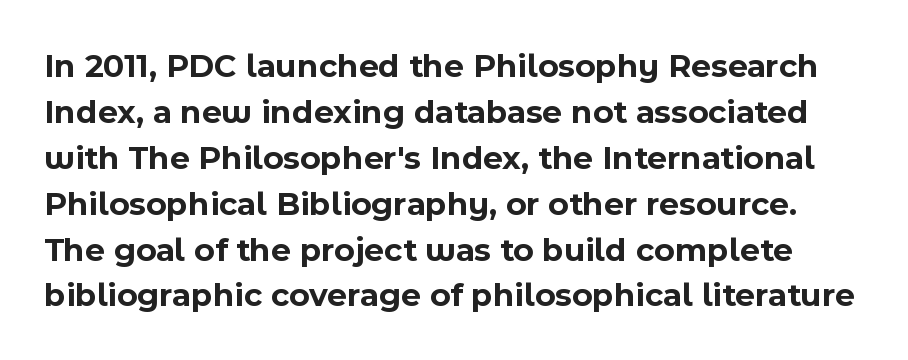
{"serif": "no", "italic": "no", "bold": "yes", "weight": "bold", "width": "normal", "x_height": "medium", "monospaced": "no", "underline": "no", "line_spacing": "normal", "line_spacing_ratio": 1.35, "letter_spacing": "normal", "letter_spacing_em": 0.0, "glyph_px": 34}
